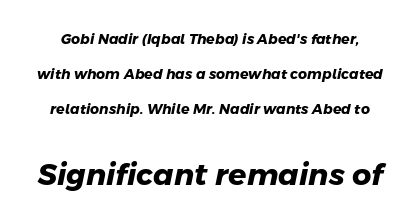
Q: Is the text bold? A: Yes.
Q: Is the typeface a serif or a sans-serif typeface? A: Sans-serif.
Q: Is the text underlined? A: No.
Q: Is the spacing between letters normal or unusually wide? A: Normal.
Q: Is the spacing between lines tight, normal or loose? A: Loose.
Q: Which block of text is set in a larger size, the first (top) or the second (bottom)? A: The second (bottom) one.
Q: Width (condensed, normal, or wide)? A: Normal.
Q: Stroke contrast? A: Low.
Q: x-height? A: Medium.
Q: Monospaced? A: No.
